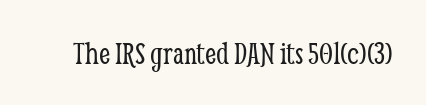
Q: Is the text bold? A: No.
Q: Is the text italic (slanted)? A: No, it is upright.
Q: Is the typeface a serif or a sans-serif typeface? A: Serif.
Q: Is the text underlined? A: No.
Q: Is the spacing between letters normal or unusually wide? A: Normal.
Q: Width (condensed, normal, or wide)? A: Condensed.
Q: Stroke contrast? A: Low.
Q: x-height? A: Medium.
Q: Monospaced? A: No.
